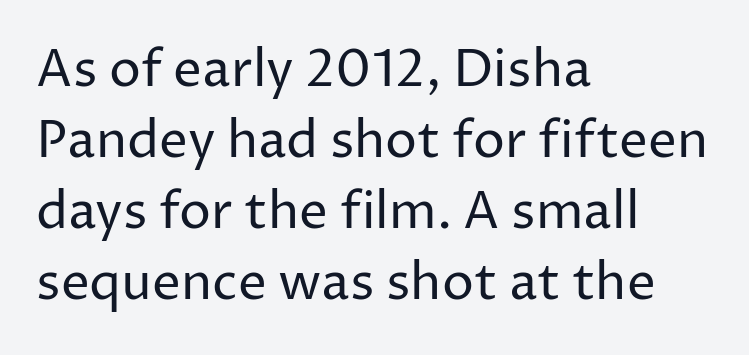
Q: Is the text bold? A: No.
Q: Is the text italic (slanted)? A: No, it is upright.
Q: Is the typeface a serif or a sans-serif typeface? A: Sans-serif.
Q: Is the text underlined? A: No.
Q: How is the paragraph aligned? A: Left-aligned.
Q: Is the spacing between letters normal or unusually wide? A: Normal.
Q: Is the spacing between lines tight, normal or loose? A: Normal.
Q: Width (condensed, normal, or wide)? A: Normal.
Q: Stroke contrast? A: Low.
Q: x-height? A: Medium.
Q: Monospaced? A: No.
